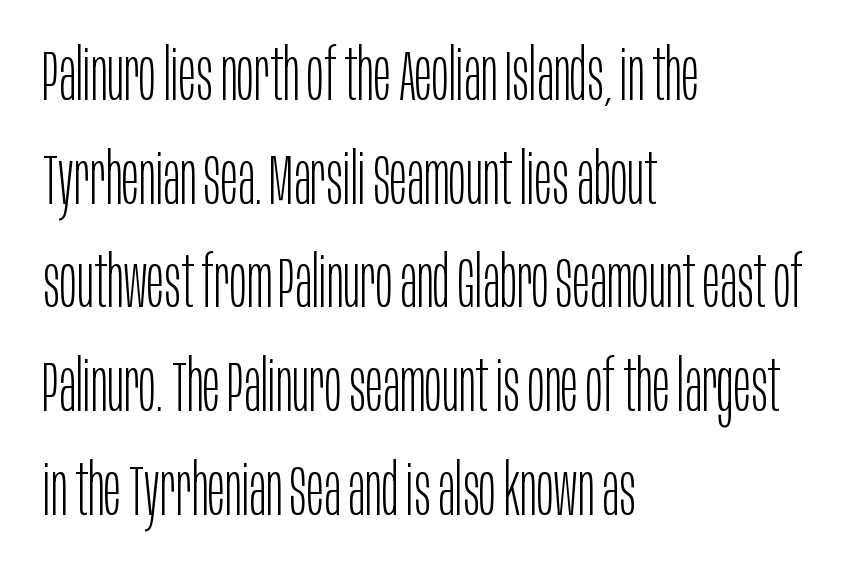
{"serif": "no", "italic": "no", "bold": "no", "weight": "light", "width": "condensed", "stroke_contrast": "low", "x_height": "large", "monospaced": "no", "underline": "no", "align": "left", "line_spacing": "normal", "line_spacing_ratio": 1.46, "letter_spacing": "normal", "letter_spacing_em": 0.0, "glyph_px": 71}
